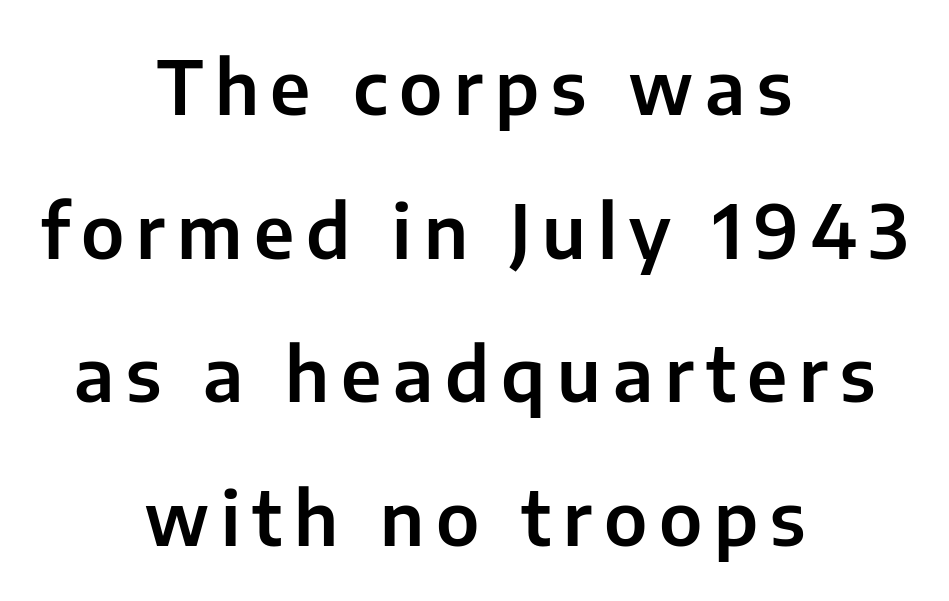
Unlike a traditional serif, this face leaves its strokes unadorned. Is there much room between lines? Yes — plenty of vertical air separates them. Quick note: underline off. Looks like regular typesetting: each glyph gets only the width it needs. The setting favours the middle, as headings and verse often do. These lines were composed using upright roman letters.
